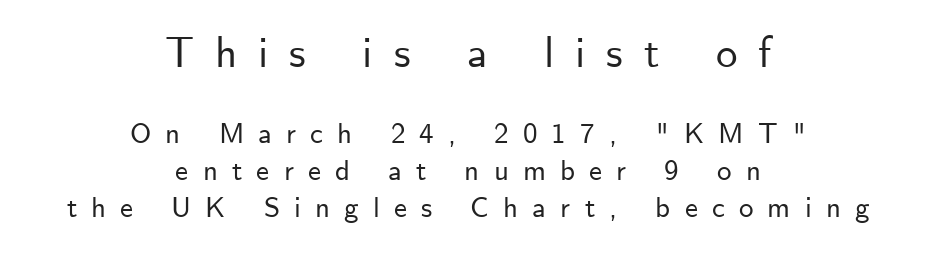
{"serif": "no", "italic": "no", "width": "normal", "stroke_contrast": "low", "x_height": "small", "monospaced": "no", "underline": "no", "align": "center", "line_spacing": "normal", "line_spacing_ratio": 1.27, "letter_spacing": "wide", "letter_spacing_em": 0.49, "larger_block": "first", "size_ratio": 1.48, "glyph_px": 43}
